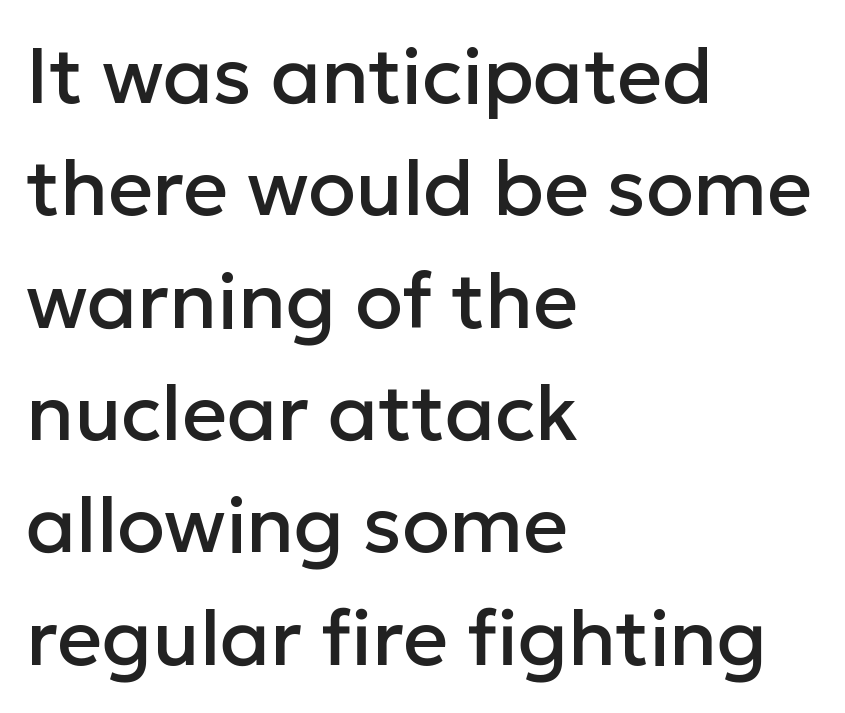
{"serif": "no", "italic": "no", "width": "normal", "stroke_contrast": "low", "x_height": "medium", "monospaced": "no", "underline": "no", "align": "left", "line_spacing": "normal", "line_spacing_ratio": 1.44, "letter_spacing": "normal", "letter_spacing_em": 0.0, "glyph_px": 78}
